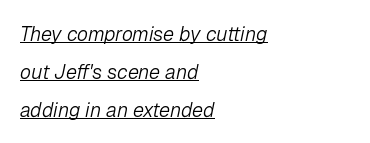
The image shows 20 px text type, italic (leaning right); set left-aligned, line spacing 1.89x, normal letter spacing, underlined.
